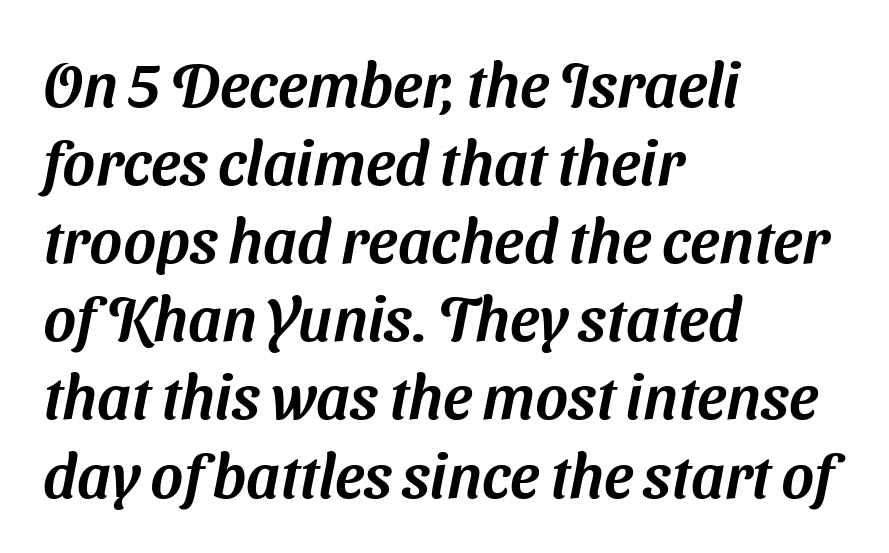
Q: Is the typeface a serif or a sans-serif typeface? A: Sans-serif.
Q: Is the text underlined? A: No.
Q: How is the paragraph aligned? A: Left-aligned.
Q: Is the spacing between letters normal or unusually wide? A: Normal.
Q: Is the spacing between lines tight, normal or loose? A: Normal.
Q: Width (condensed, normal, or wide)? A: Normal.
Q: Stroke contrast? A: Medium.
Q: x-height? A: Medium.
Q: Monospaced? A: No.
